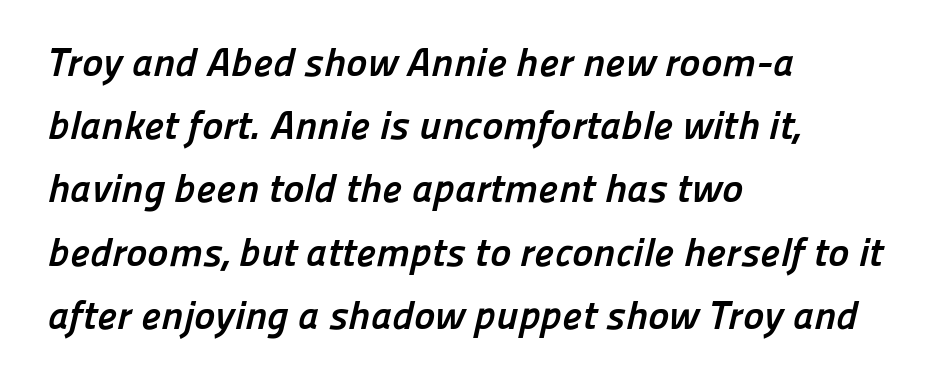
Q: Is the text bold? A: Yes.
Q: Is the typeface a serif or a sans-serif typeface? A: Sans-serif.
Q: Is the text underlined? A: No.
Q: How is the paragraph aligned? A: Left-aligned.
Q: Is the spacing between letters normal or unusually wide? A: Normal.
Q: Is the spacing between lines tight, normal or loose? A: Normal.
Q: Width (condensed, normal, or wide)? A: Normal.
Q: Stroke contrast? A: Low.
Q: x-height? A: Medium.
Q: Monospaced? A: No.
